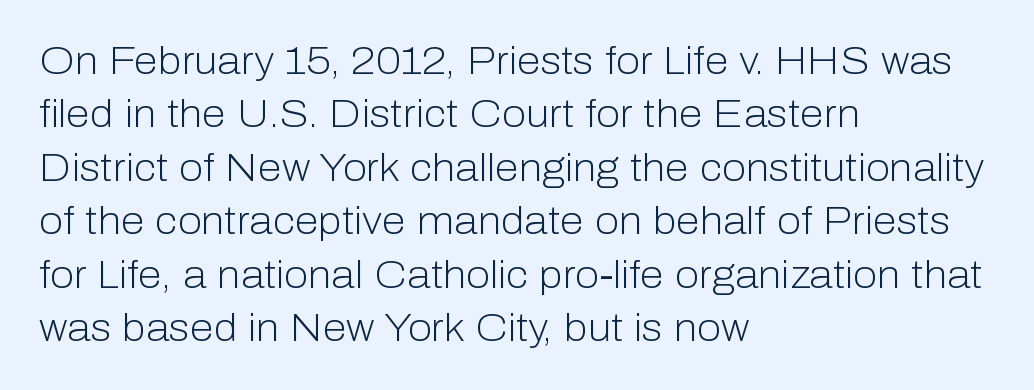
Q: Is the text bold? A: No.
Q: Is the text italic (slanted)? A: No, it is upright.
Q: Is the typeface a serif or a sans-serif typeface? A: Sans-serif.
Q: Is the text underlined? A: No.
Q: How is the paragraph aligned? A: Left-aligned.
Q: Is the spacing between letters normal or unusually wide? A: Normal.
Q: Is the spacing between lines tight, normal or loose? A: Normal.
Q: Width (condensed, normal, or wide)? A: Normal.
Q: Stroke contrast? A: Low.
Q: x-height? A: Medium.
Q: Monospaced? A: No.
